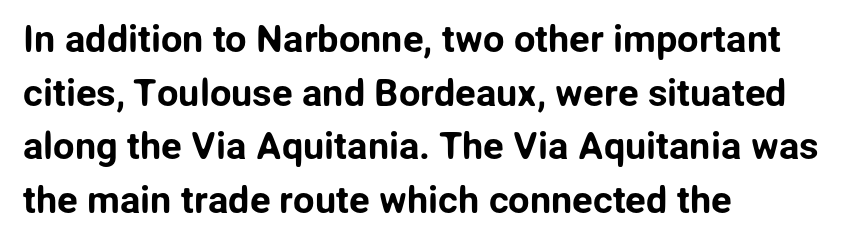
The image shows 38 px sans-serif type, upright; set left-aligned, normal line spacing (1.41x), normal letter spacing, not underlined; low stroke contrast and a medium x-height.
